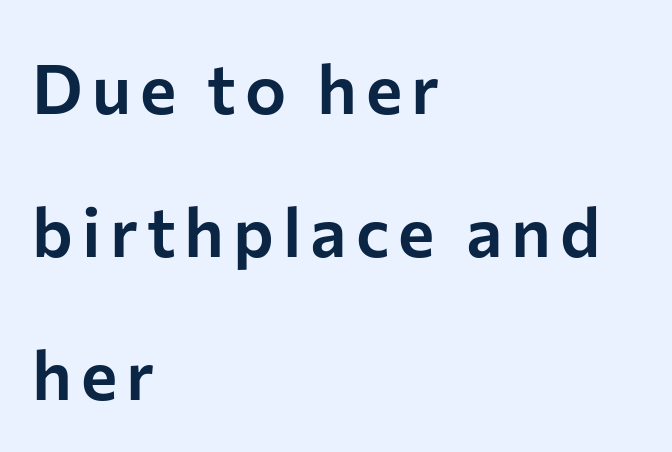
Q: Is the text italic (slanted)? A: No, it is upright.
Q: Is the typeface a serif or a sans-serif typeface? A: Sans-serif.
Q: Is the text underlined? A: No.
Q: How is the paragraph aligned? A: Left-aligned.
Q: Is the spacing between lines tight, normal or loose? A: Loose.
Q: Width (condensed, normal, or wide)? A: Normal.
Q: Stroke contrast? A: Low.
Q: x-height? A: Medium.
Q: Monospaced? A: No.
